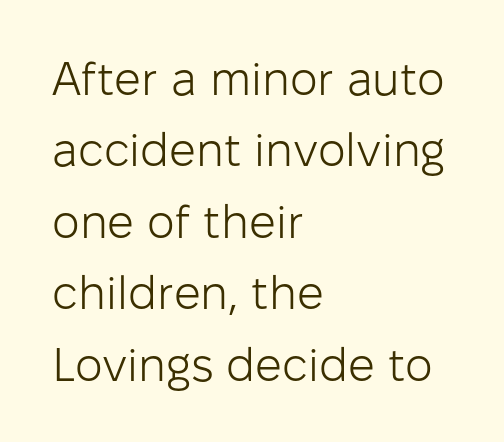
Q: Is the text bold? A: No.
Q: Is the text italic (slanted)? A: No, it is upright.
Q: Is the typeface a serif or a sans-serif typeface? A: Sans-serif.
Q: Is the text underlined? A: No.
Q: How is the paragraph aligned? A: Left-aligned.
Q: Is the spacing between letters normal or unusually wide? A: Normal.
Q: Is the spacing between lines tight, normal or loose? A: Normal.
Q: Width (condensed, normal, or wide)? A: Normal.
Q: Stroke contrast? A: Low.
Q: x-height? A: Medium.
Q: Monospaced? A: No.
